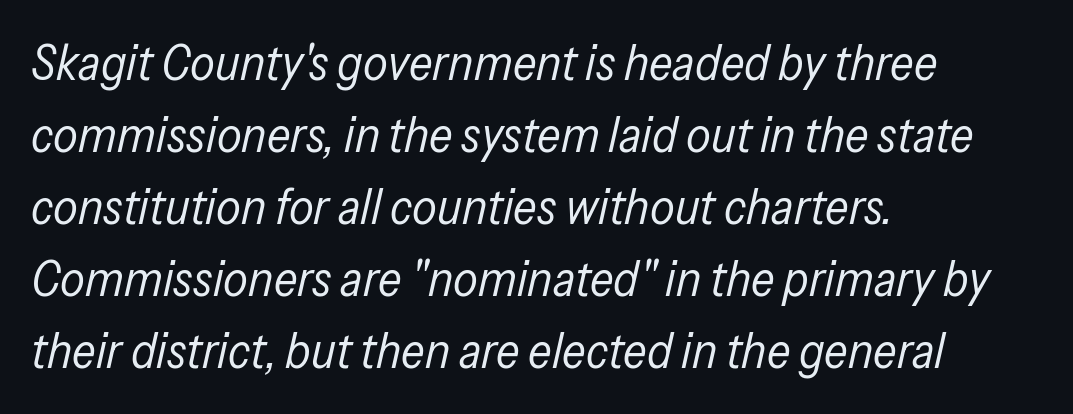
The font's italic variant was chosen for this text. Just letters on the line, the space beneath them empty. Weight: regular or lighter. The rag falls on the right side of this text block. This sample keeps an unexceptional amount of space between lines.
